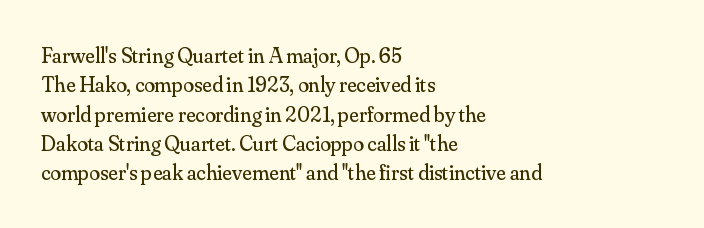
Q: Is the text bold? A: No.
Q: Is the text italic (slanted)? A: No, it is upright.
Q: Is the text underlined? A: No.
Q: How is the paragraph aligned? A: Left-aligned.
Q: Is the spacing between letters normal or unusually wide? A: Normal.
Q: Is the spacing between lines tight, normal or loose? A: Normal.
